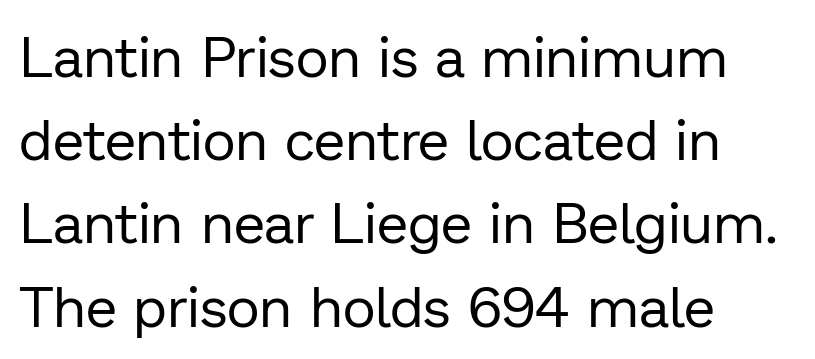
Q: Is the text bold? A: No.
Q: Is the text italic (slanted)? A: No, it is upright.
Q: Is the typeface a serif or a sans-serif typeface? A: Sans-serif.
Q: Is the text underlined? A: No.
Q: How is the paragraph aligned? A: Left-aligned.
Q: Is the spacing between letters normal or unusually wide? A: Normal.
Q: Is the spacing between lines tight, normal or loose? A: Normal.
Q: Width (condensed, normal, or wide)? A: Normal.
Q: Stroke contrast? A: Low.
Q: x-height? A: Medium.
Q: Monospaced? A: No.
